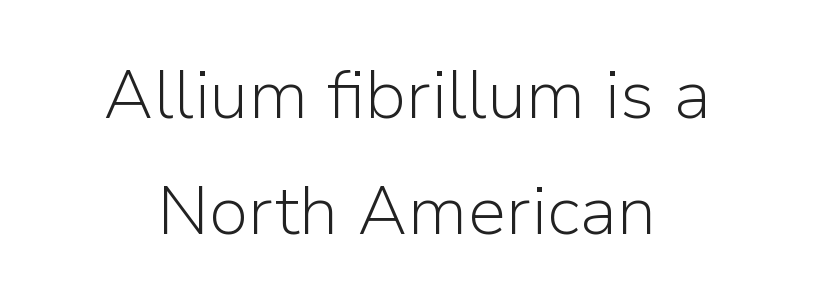
{"serif": "no", "italic": "no", "bold": "no", "weight": "light", "width": "normal", "stroke_contrast": "low", "x_height": "medium", "monospaced": "no", "underline": "no", "align": "center", "line_spacing": "normal", "line_spacing_ratio": 1.68, "letter_spacing": "normal", "letter_spacing_em": 0.0, "glyph_px": 69}
